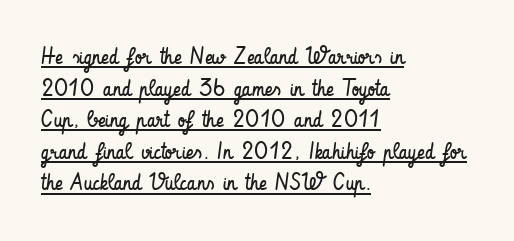
A roman cut, with each character standing at attention. Leading: standard. A continuous stroke trails under the words, as in a hyperlink. Between one letter and the next there's only the usual sliver of space. The characters are drawn with everyday or finer stroke widths. Left-aligned paragraph, ragged on the right.
